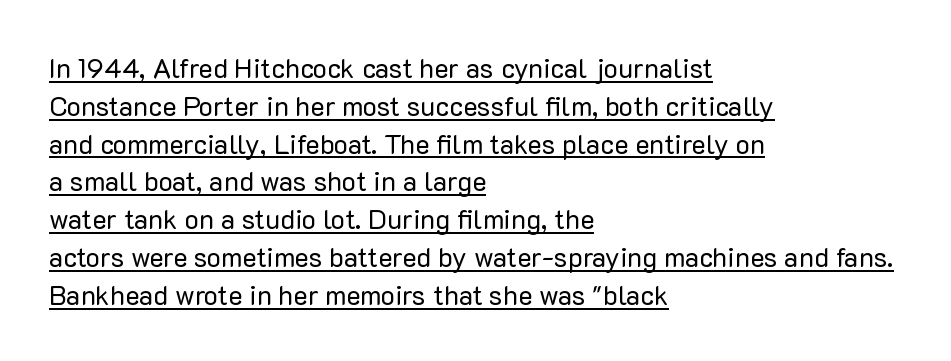
{"italic": "no", "bold": "no", "underline": "yes", "align": "left", "line_spacing": "normal", "line_spacing_ratio": 1.4, "letter_spacing": "normal", "letter_spacing_em": 0.0, "glyph_px": 27}
